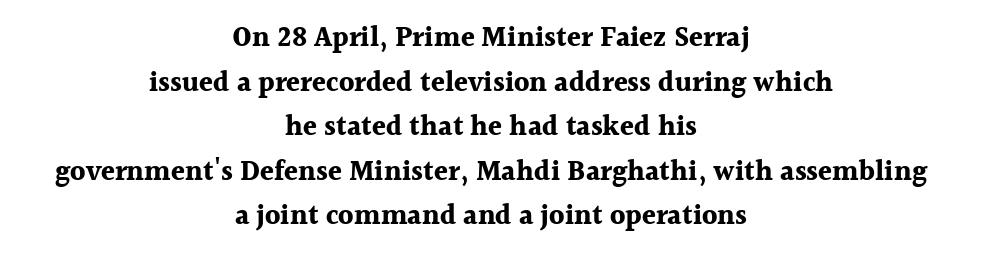
The image shows 28 px bold serif type, upright; set centered, normal line spacing (1.59x), normal letter spacing, not underlined; a medium x-height.
